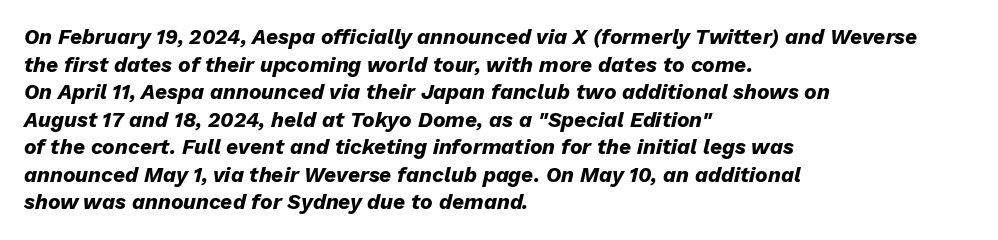
Heft: maximum for text — a bold. How are the letters spaced? Ordinarily, with no added tracking. Has an underline been added? It has not. A typesetter would call this leading conventional body-copy spacing.
